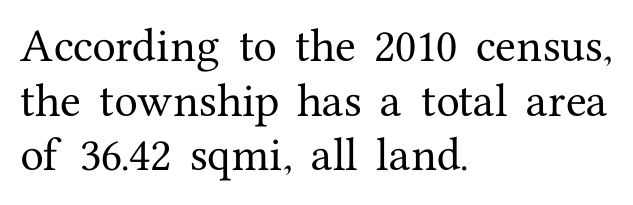
Q: Is the text italic (slanted)? A: No, it is upright.
Q: Is the typeface a serif or a sans-serif typeface? A: Serif.
Q: Is the text underlined? A: No.
Q: How is the paragraph aligned? A: Left-aligned.
Q: Is the spacing between letters normal or unusually wide? A: Normal.
Q: Is the spacing between lines tight, normal or loose? A: Normal.
Q: Width (condensed, normal, or wide)? A: Normal.
Q: Stroke contrast? A: Medium.
Q: x-height? A: Medium.
Q: Monospaced? A: No.
